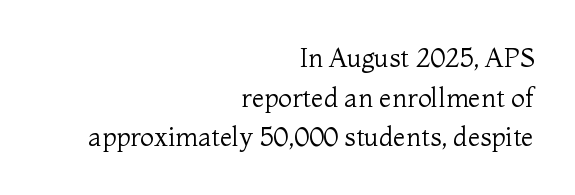
Compared with a typical body face, this is equally light or lighter still. A student would call this right alignment; a typographer would say flush right, rag left. Quick note: underline off. How would I describe the line gaps? Plain and ordinary.
